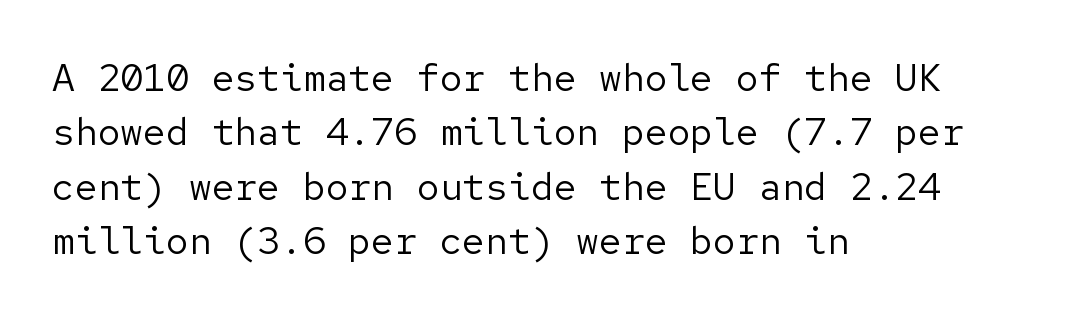
The image shows 38 px regular-weight sans-serif type, upright; set left-aligned, normal line spacing (1.43x), normal letter spacing, not underlined; low stroke contrast and a medium x-height.
